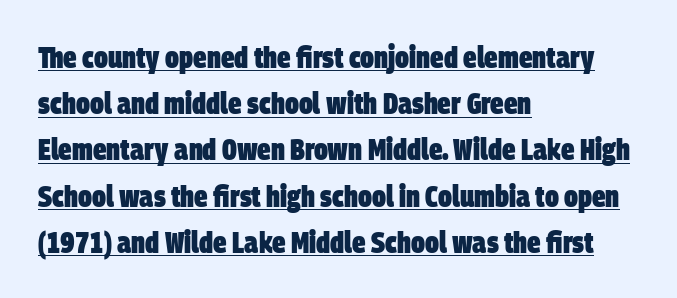
Grotesque or geometric, the face here clearly has no serifs. The lines in this sample share a left origin and differ only in where they stop. The rows are spaced the way most documents space them. Students, this is bold: see how much ink each stroke carries. Emphasis is given by a line drawn under the lettering. The face used here is rendered with its standard letterfit.
